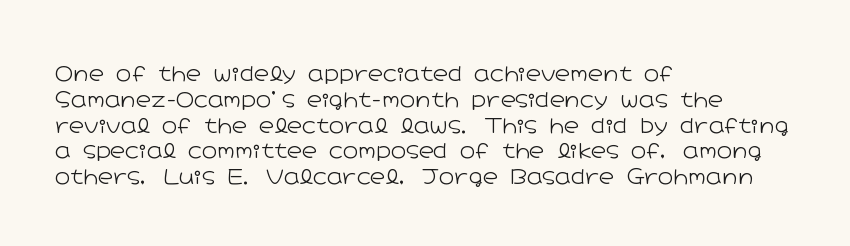
The image shows 21 px text type, upright; set left-aligned, line spacing 1.23x, normal letter spacing, not underlined.
